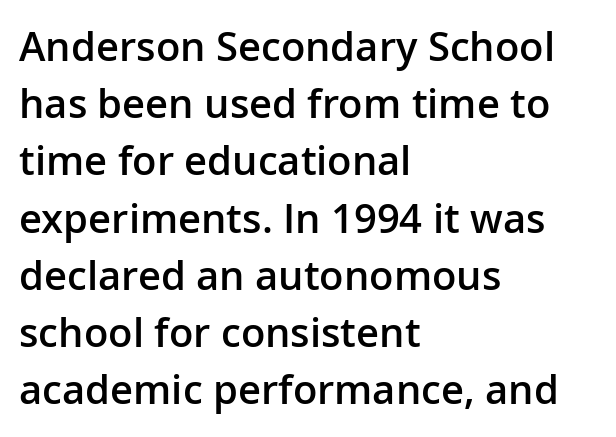
Q: Is the text bold? A: Semi-bold.
Q: Is the text italic (slanted)? A: No, it is upright.
Q: Is the typeface a serif or a sans-serif typeface? A: Sans-serif.
Q: Is the text underlined? A: No.
Q: How is the paragraph aligned? A: Left-aligned.
Q: Is the spacing between letters normal or unusually wide? A: Normal.
Q: Is the spacing between lines tight, normal or loose? A: Normal.
Q: Width (condensed, normal, or wide)? A: Normal.
Q: Stroke contrast? A: Low.
Q: x-height? A: Medium.
Q: Monospaced? A: No.
